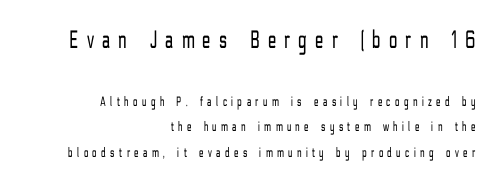
{"italic": "no", "bold": "no", "underline": "no", "align": "right", "line_spacing_ratio": 1.84, "letter_spacing": "wide", "letter_spacing_em": 0.33, "larger_block": "first", "size_ratio": 1.86, "glyph_px": 26}
